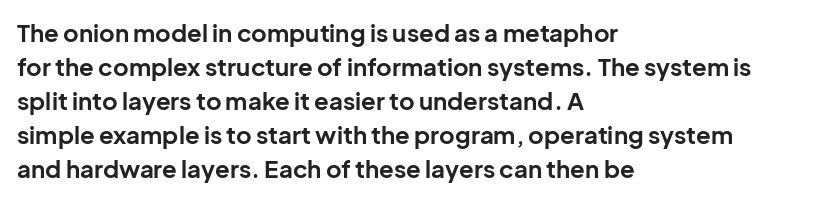
Q: Is the text bold? A: Yes.
Q: Is the text italic (slanted)? A: No, it is upright.
Q: Is the text underlined? A: No.
Q: How is the paragraph aligned? A: Left-aligned.
Q: Is the spacing between letters normal or unusually wide? A: Normal.
Q: Is the spacing between lines tight, normal or loose? A: Normal.
